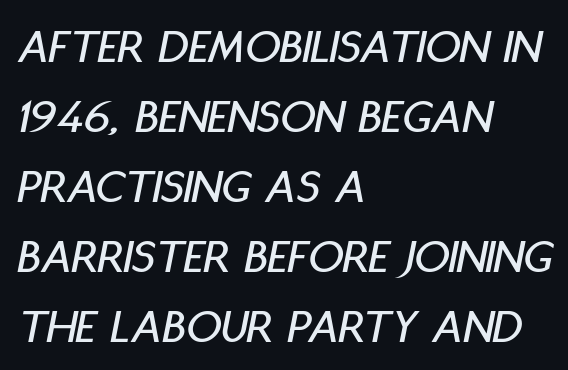
Note the varied advance widths — an 'i' is clearly narrower than an 'm'. Honestly, the letter spacing is just normal — you wouldn't notice it. Notice how the stems are inclined rather than vertical — that's the hallmark of italics. Is the block centered? No — it sits flush against the left margin. What's the leading like? Ordinary, nothing unusual.
